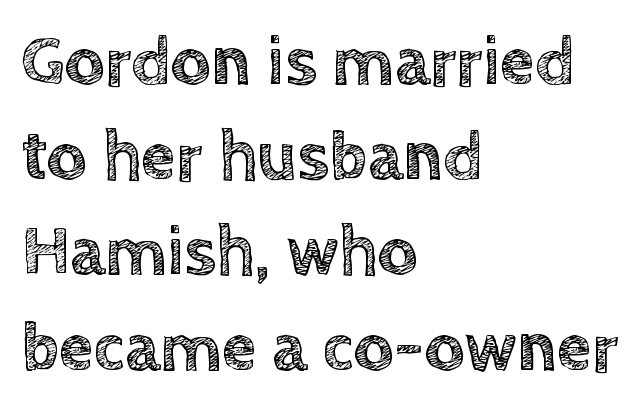
The image shows 70 px text type, upright; set left-aligned, normal line spacing (1.36x), normal letter spacing, not underlined; a large x-height.
